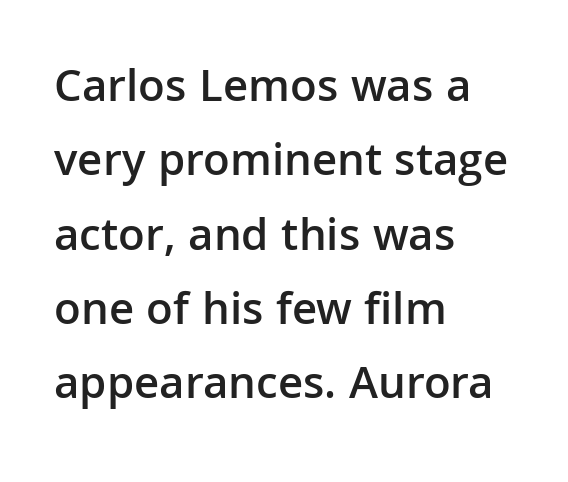
Q: Is the text bold? A: Semi-bold.
Q: Is the text italic (slanted)? A: No, it is upright.
Q: Is the typeface a serif or a sans-serif typeface? A: Sans-serif.
Q: Is the text underlined? A: No.
Q: How is the paragraph aligned? A: Left-aligned.
Q: Is the spacing between letters normal or unusually wide? A: Normal.
Q: Is the spacing between lines tight, normal or loose? A: Normal.
Q: Width (condensed, normal, or wide)? A: Normal.
Q: Stroke contrast? A: Low.
Q: x-height? A: Medium.
Q: Monospaced? A: No.
